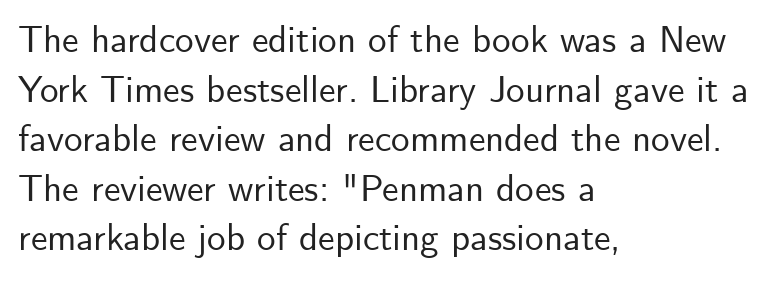
The image shows 37 px sans-serif type, upright; set left-aligned, normal line spacing (1.34x), normal letter spacing, not underlined; low stroke contrast and a small x-height.
